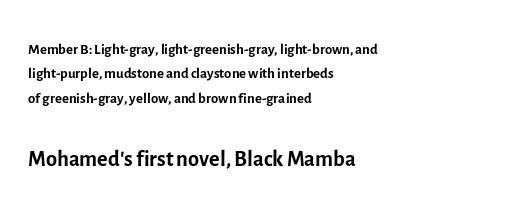
{"serif": "no", "italic": "no", "bold": "no", "weight": "regular", "width": "normal", "x_height": "medium", "monospaced": "no", "underline": "no", "align": "left", "line_spacing_ratio": 1.16, "letter_spacing": "normal", "letter_spacing_em": 0.0, "larger_block": "second", "size_ratio": 1.52, "glyph_px": 32}
